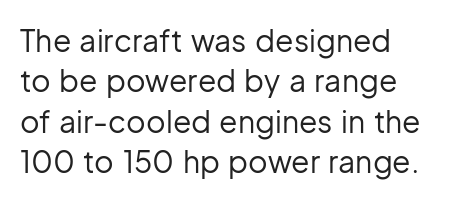
{"serif": "no", "italic": "no", "bold": "no", "weight": "regular", "width": "normal", "stroke_contrast": "low", "x_height": "medium", "monospaced": "no", "underline": "no", "line_spacing": "normal", "line_spacing_ratio": 1.35, "letter_spacing": "normal", "letter_spacing_em": 0.0, "glyph_px": 30}
